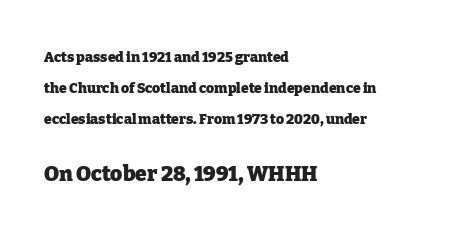
Interline gaps are noticeably wide in this sample. This rendering uses left alignment, leaving the right contour irregular. This sample uses an upright cut, with every glyph sitting square on the baseline. Compared with an ordinary text face, these strokes are far heavier — a full bold. The lower block of text is set noticeably larger than the block above it. Rule under the text: the space is simply empty.
